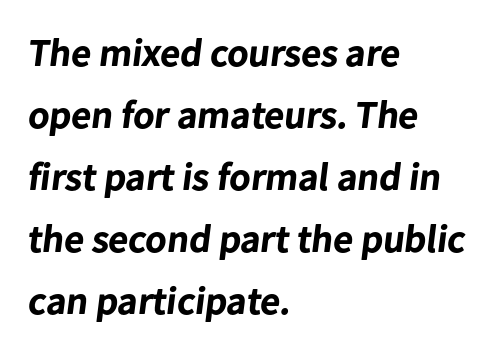
The image shows 39 px bold sans-serif type; set left-aligned, normal line spacing (1.59x), normal letter spacing, not underlined; low stroke contrast and a medium x-height.
